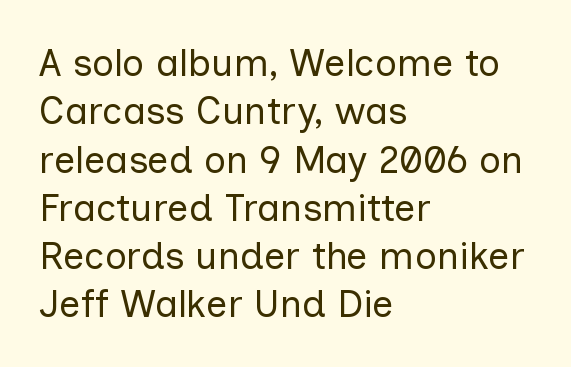
{"serif": "no", "italic": "no", "bold": "no", "weight": "regular", "width": "normal", "stroke_contrast": "low", "x_height": "medium", "monospaced": "no", "underline": "no", "align": "left", "line_spacing": "normal", "line_spacing_ratio": 1.27, "letter_spacing": "normal", "letter_spacing_em": 0.0, "glyph_px": 38}
